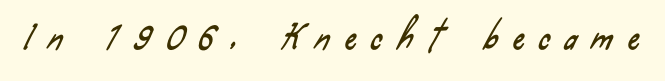
The image shows 32 px condensed sans-serif type; set unusually wide letter spacing (+0.49 em), not underlined; low stroke contrast and a small x-height.
